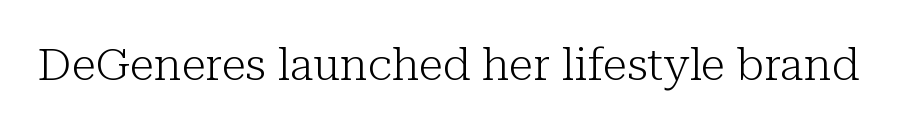
Underline: absent. The cut favours lightness, reaching ordinary text weight at its darkest. The font family rendered here belongs to the serif group. These lines are rendered in a variable-pitch font. There is no visible air inserted between adjacent glyphs.
